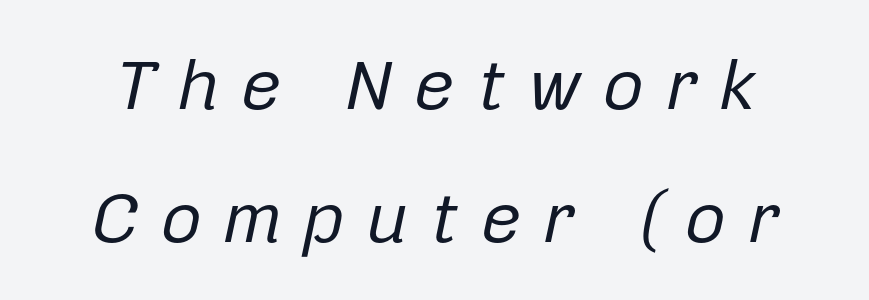
The image shows 72 px regular-weight type, italic (leaning right); set line spacing 1.85x, unusually wide letter spacing (+0.29 em), not underlined; low stroke contrast and a medium x-height.
